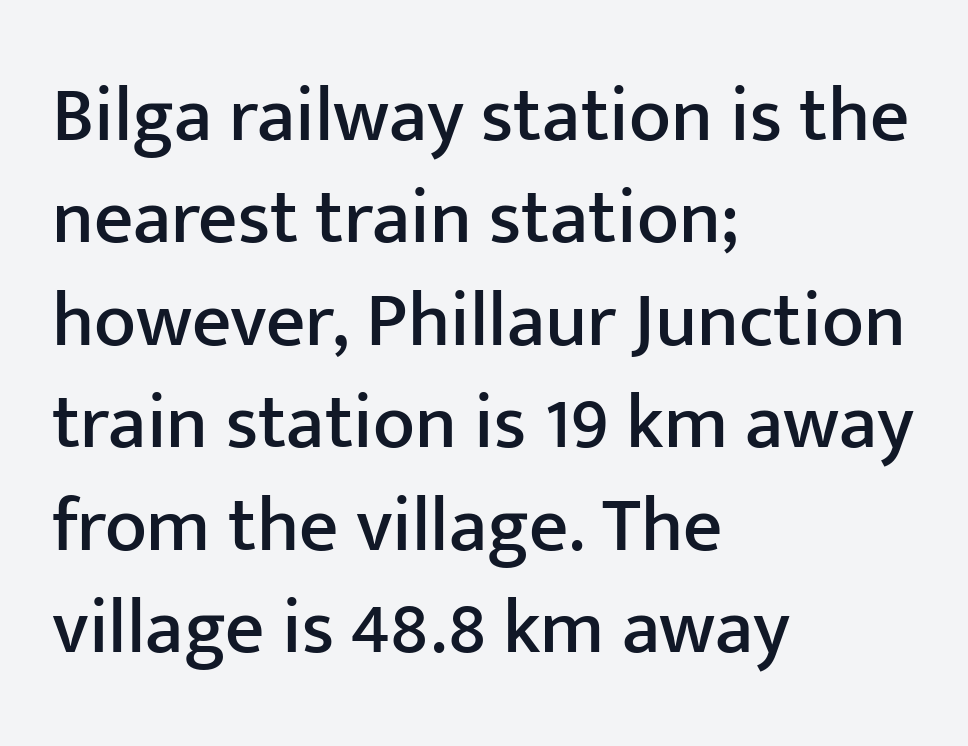
Q: Is the text italic (slanted)? A: No, it is upright.
Q: Is the typeface a serif or a sans-serif typeface? A: Sans-serif.
Q: Is the text underlined? A: No.
Q: How is the paragraph aligned? A: Left-aligned.
Q: Is the spacing between letters normal or unusually wide? A: Normal.
Q: Is the spacing between lines tight, normal or loose? A: Normal.
Q: Width (condensed, normal, or wide)? A: Normal.
Q: Stroke contrast? A: Low.
Q: x-height? A: Medium.
Q: Monospaced? A: No.
